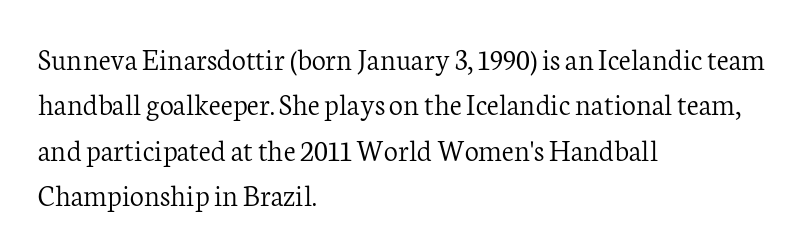
Underlining? Definitely not there. Tracking here is standard; glyphs follow each other at the usual distance. A roman cut, with each character standing at attention. Looks like regular typesetting: each glyph gets only the width it needs. Stem width sits at or under what a default text font uses. Line starts are locked; line ends wander.
